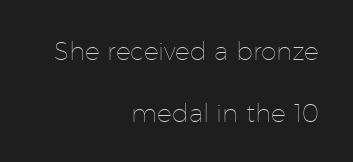
The image shows 25 px text type, upright; set right-aligned, loose line spacing (2.49x), normal letter spacing, not underlined.
